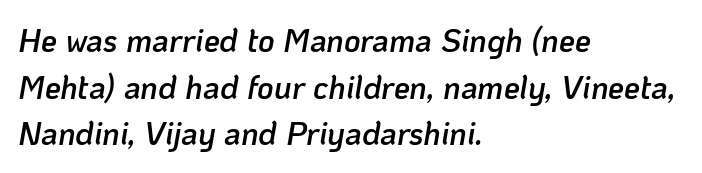
When letters slant like this, we call the style italic. Nothing unusual about the tracking: characters are spaced as the font intends. Do the characters align in a grid? No, the font is proportional. Each line starts at the same left margin while the right side varies. The line-height multiplier appears to be the usual default.
